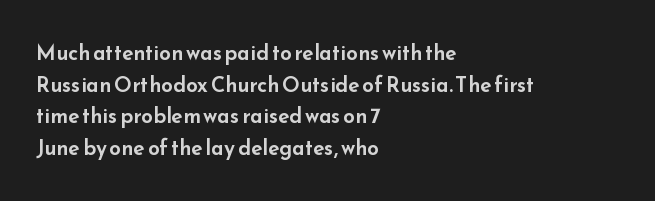
{"italic": "no", "underline": "no", "align": "left", "line_spacing": "normal", "line_spacing_ratio": 1.51, "letter_spacing": "normal", "letter_spacing_em": 0.0, "glyph_px": 21}
